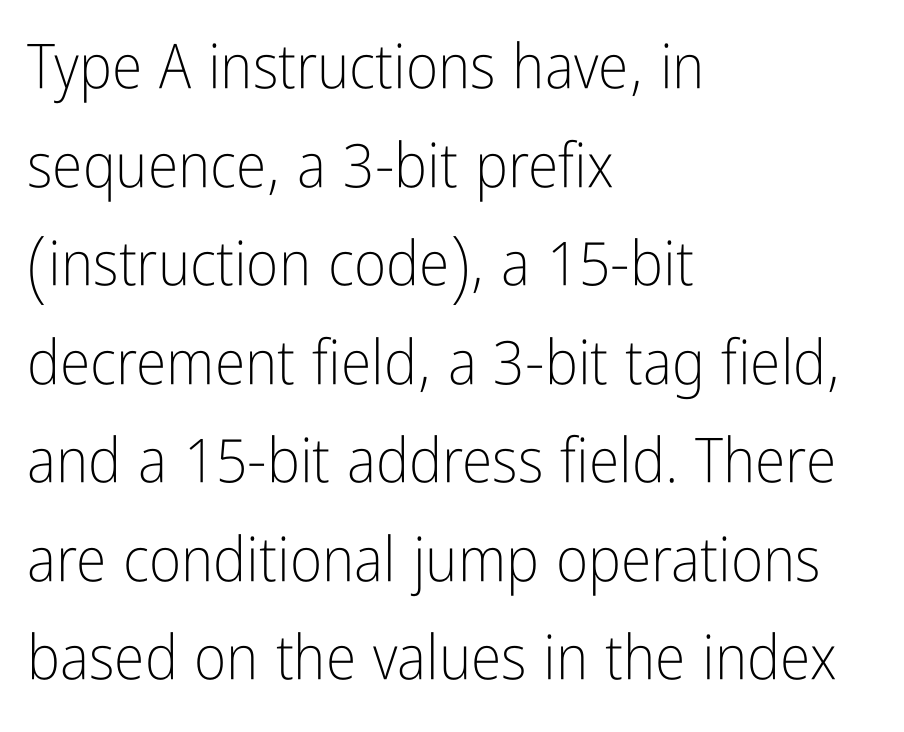
Horizontal bands of white between lines are of average thickness. No extra ink here — the face is not bold. Each letter keeps its own natural width here, so spacing adapts to shape. This rendering employs a face without finishing strokes, i.e., a sans-serif.
